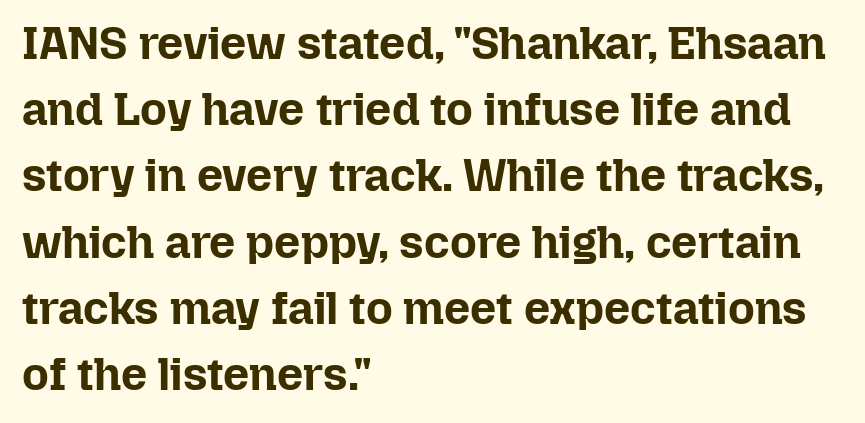
The tracking reads as untouched default to a designer's eye. Notice how the stems are strictly vertical — no italics here. You could not count columns in this text — the font is proportionally spaced. The characters look thick and weighty, a clear bold.
